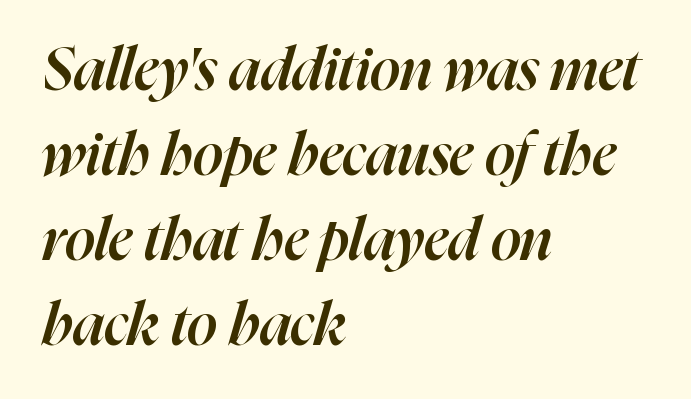
{"italic": "yes", "lean": "right", "slant_degrees": 16, "bold": "semi", "weight": "semibold", "width": "normal", "stroke_contrast": "high", "x_height": "medium", "monospaced": "no", "underline": "no", "align": "left", "line_spacing": "normal", "line_spacing_ratio": 1.44, "letter_spacing": "normal", "letter_spacing_em": 0.0, "glyph_px": 59}
